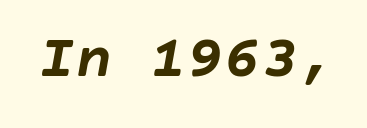
Q: Is the text bold? A: Yes.
Q: Is the text italic (slanted)? A: Yes, it leans right by about 10 degrees.
Q: Is the text underlined? A: No.
Q: Is the spacing between letters normal or unusually wide? A: Normal.
Q: Width (condensed, normal, or wide)? A: Normal.
Q: Stroke contrast? A: Low.
Q: x-height? A: Large.
